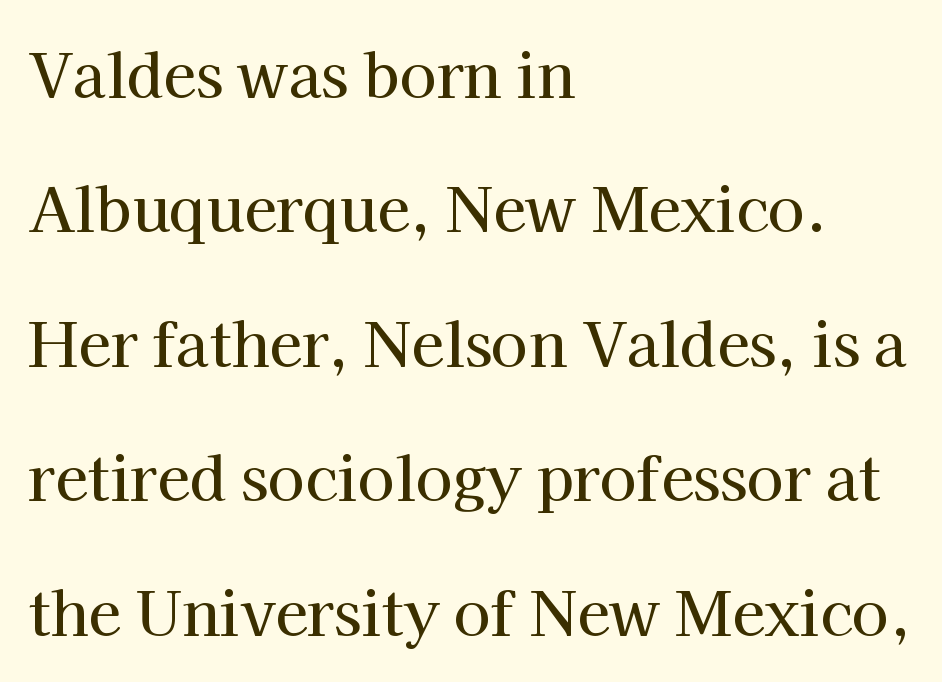
{"serif": "yes", "italic": "no", "width": "normal", "stroke_contrast": "high", "x_height": "medium", "monospaced": "no", "underline": "no", "align": "left", "line_spacing": "loose", "line_spacing_ratio": 2.24, "letter_spacing": "normal", "letter_spacing_em": 0.0, "glyph_px": 60}
